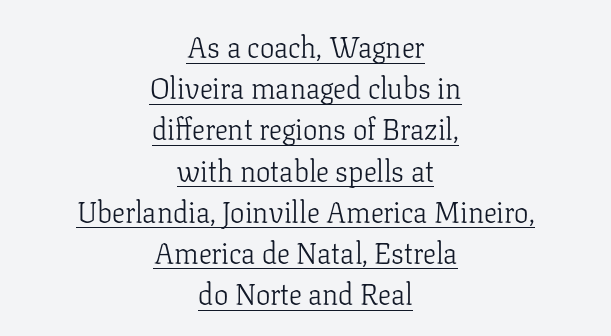
Q: Is the text bold? A: No.
Q: Is the text italic (slanted)? A: No, it is upright.
Q: Is the typeface a serif or a sans-serif typeface? A: Serif.
Q: Is the text underlined? A: Yes.
Q: How is the paragraph aligned? A: Centered.
Q: Is the spacing between letters normal or unusually wide? A: Normal.
Q: Is the spacing between lines tight, normal or loose? A: Normal.
Q: Width (condensed, normal, or wide)? A: Normal.
Q: Stroke contrast? A: Low.
Q: x-height? A: Medium.
Q: Monospaced? A: No.
